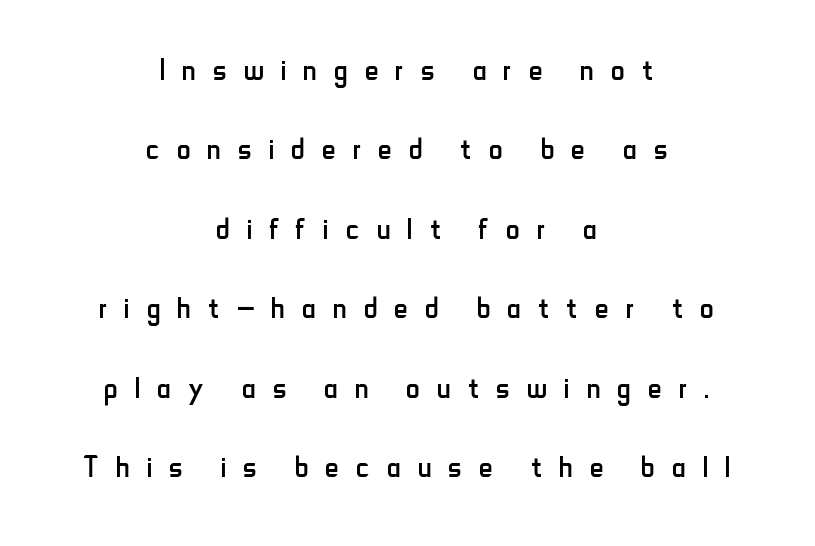
The paragraph has two soft edges and a firm central axis. Plain, unruled lines of type. Classification — sans serif. Whoever set this chose breathing room over compactness in the vertical rhythm. The specimen reads as upright at a glance.
